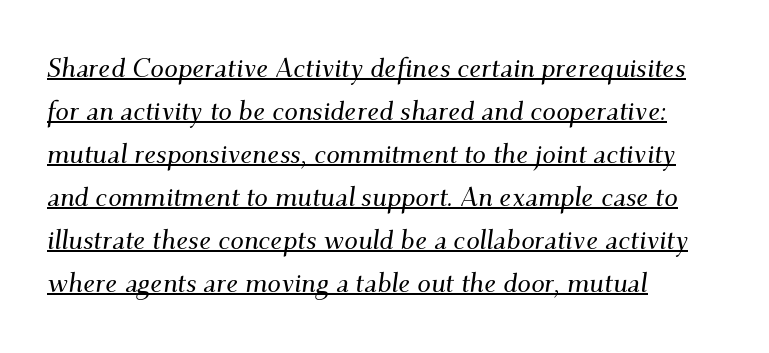
Q: Is the text italic (slanted)? A: Yes, it leans right by about 9 degrees.
Q: Is the text underlined? A: Yes.
Q: How is the paragraph aligned? A: Left-aligned.
Q: Is the spacing between letters normal or unusually wide? A: Normal.
Q: Is the spacing between lines tight, normal or loose? A: Normal.
